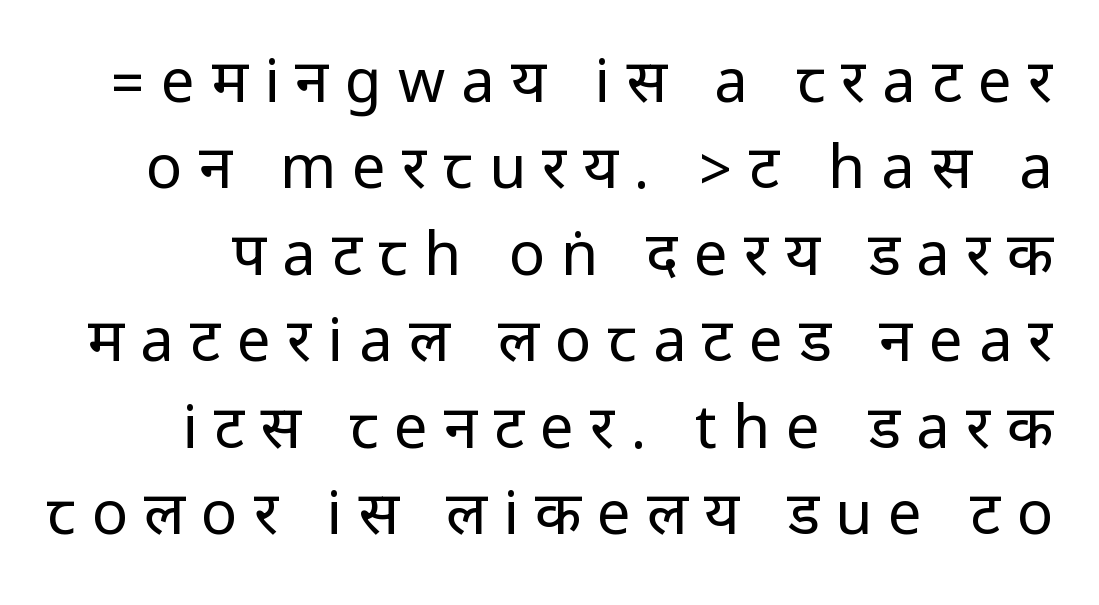
{"serif": "no", "italic": "no", "bold": "no", "weight": "regular", "width": "condensed", "stroke_contrast": "low", "underline": "no", "line_spacing": "normal", "line_spacing_ratio": 1.44, "letter_spacing": "wide", "letter_spacing_em": 0.27, "glyph_px": 60}
